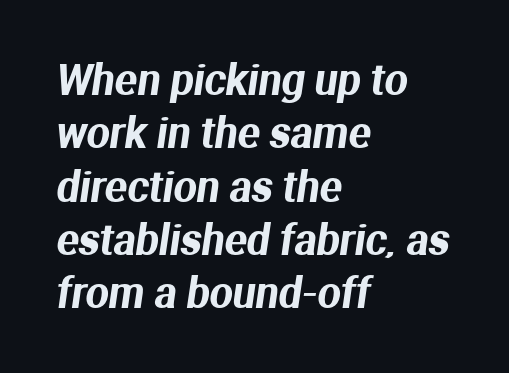
The image shows 41 px sans-serif type; set left-aligned, normal line spacing (1.3x), normal letter spacing, not underlined; medium stroke contrast and a medium x-height.
